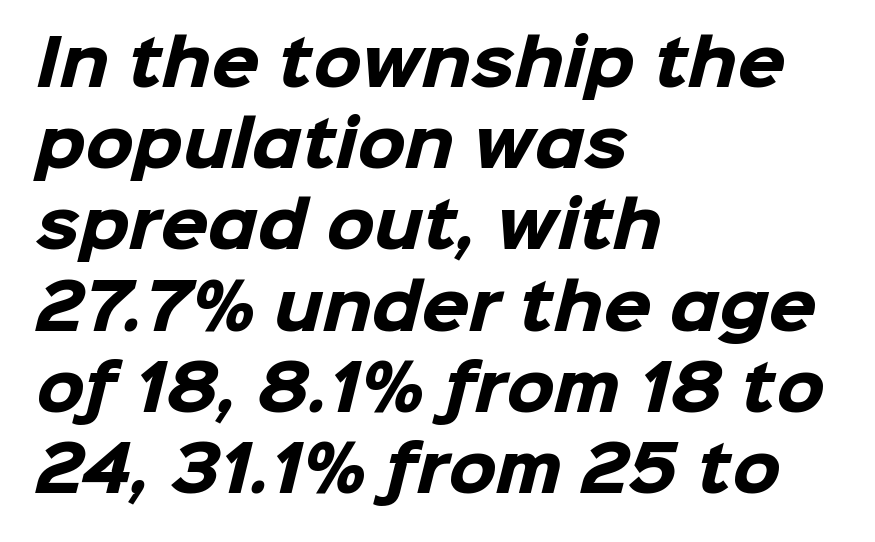
The image shows 62 px heavy sans-serif type; set left-aligned, normal line spacing (1.31x), normal letter spacing, not underlined; low stroke contrast and a medium x-height.
